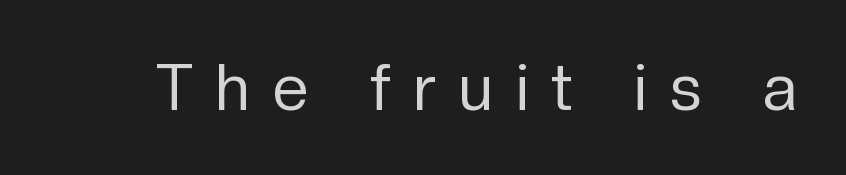
The image shows 64 px regular-weight sans-serif type, upright; set unusually wide letter spacing (+0.36 em), not underlined; low stroke contrast and a medium x-height.
